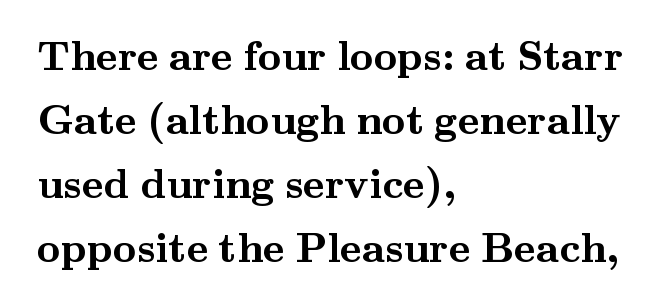
No extra tracking has been applied to these lines. Does the type have serifs? Yes, each stem ends in a small foot. The letters stand straight up with perfectly vertical stems. The vertical gap from one line to the next is medium. The space directly below the letters is spotless. Every row of glyphs begins at an identical x-position on the left.
